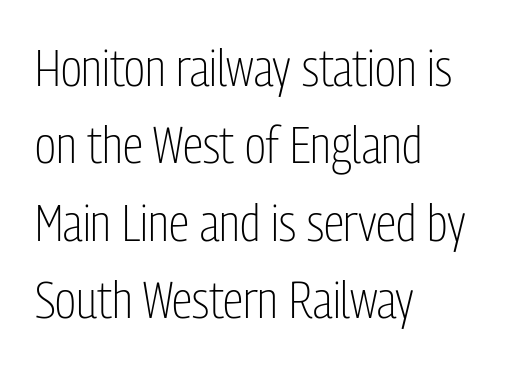
Look at the tracking — it's just the regular setting, nothing added. Alignment: flush left. Leading: standard. Is this a fixed-width face? No — the glyphs have proportional, varying widths. Notice how the stems are strictly vertical — no italics here.
